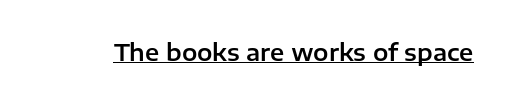
You can see a thin bar hugging the bottom of the glyphs. This rendering leaves character spacing at its baseline value. Style check: upright.
